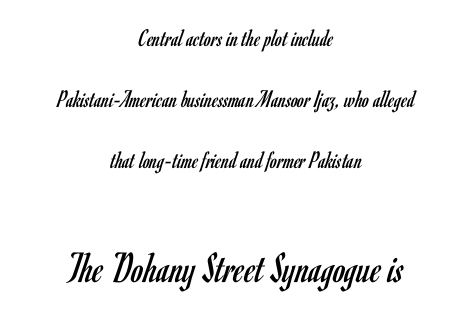
The image shows 44 px regular-weight, condensed sans-serif type; set centered, loose line spacing (2.44x), normal letter spacing, not underlined; the second (bottom) block is 1.76x larger; low stroke contrast and a small x-height.
